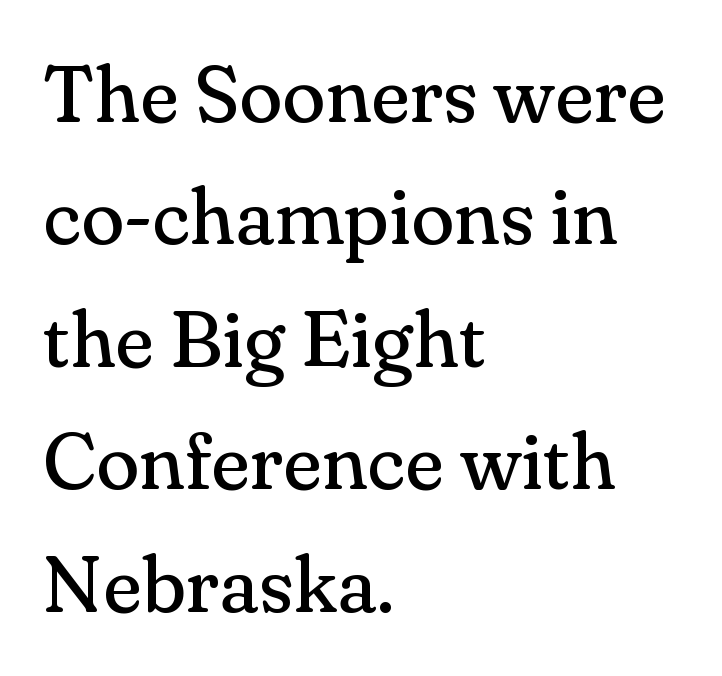
The image shows 80 px regular-weight serif type, upright; set left-aligned, normal line spacing (1.53x), normal letter spacing, not underlined; medium stroke contrast and a small x-height.
